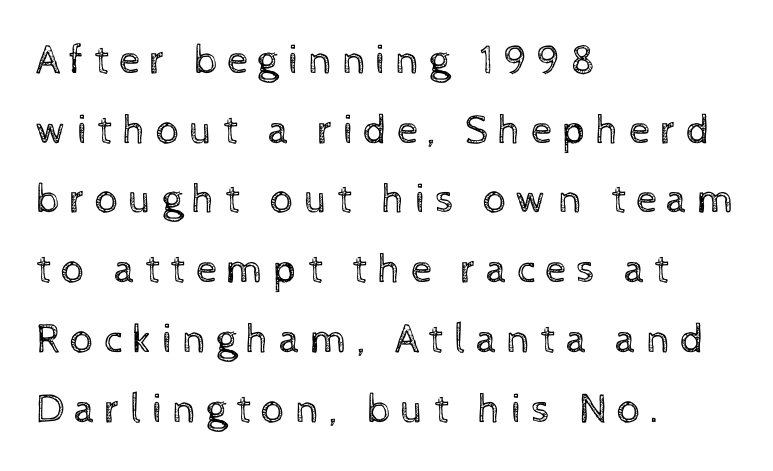
Q: Is the text bold? A: No.
Q: Is the text italic (slanted)? A: No, it is upright.
Q: Is the text underlined? A: No.
Q: How is the paragraph aligned? A: Left-aligned.
Q: Is the spacing between letters normal or unusually wide? A: Unusually wide.
Q: Is the spacing between lines tight, normal or loose? A: Normal.
Q: Width (condensed, normal, or wide)? A: Normal.
Q: x-height? A: Medium.
Q: Monospaced? A: No.
